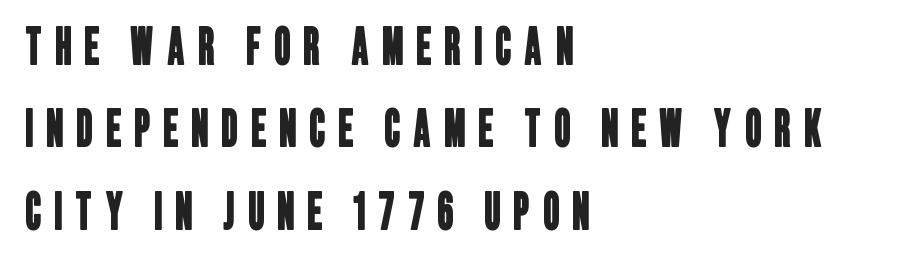
The image shows 50 px condensed sans-serif type; set left-aligned, normal line spacing (1.65x), unusually wide letter spacing (+0.27 em), not underlined; low stroke contrast and a large x-height.
